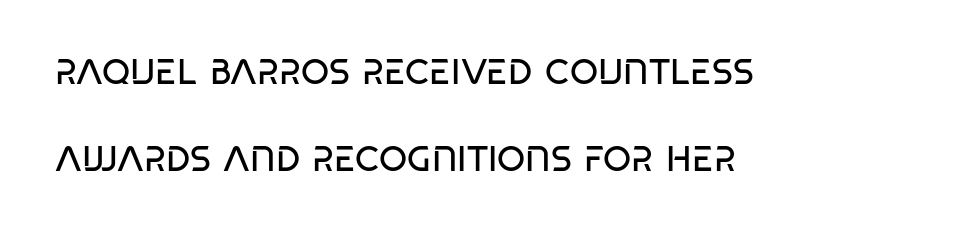
{"serif": "no", "italic": "no", "bold": "no", "weight": "regular", "width": "condensed", "stroke_contrast": "low", "x_height": "large", "monospaced": "no", "underline": "no", "align": "left", "line_spacing": "loose", "line_spacing_ratio": 2.43, "letter_spacing": "normal", "letter_spacing_em": 0.0, "glyph_px": 36}
